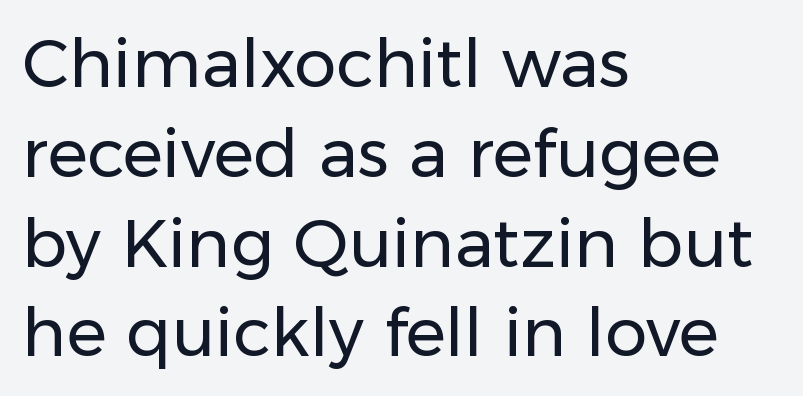
Upright lettering throughout. Is this a sans? Yes — the strokes have no serifs. A classic flush-left, rag-right setting is used for this passage. The gap between lines stays unmarked. The block of text has a typical density, with ordinary space between rows. Do the characters align in a grid? No, the font is proportional.
